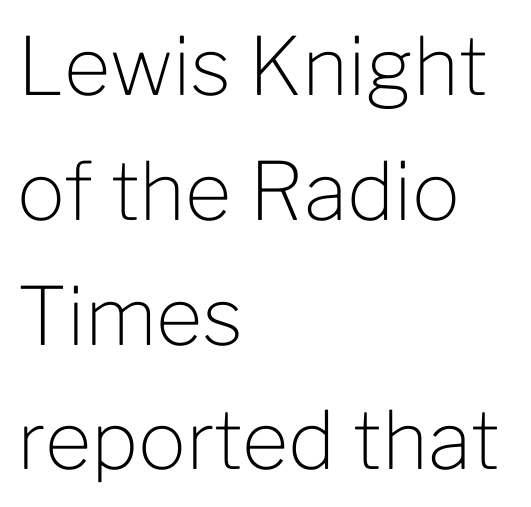
The image shows 80 px light sans-serif type, upright; set left-aligned, normal line spacing (1.56x), normal letter spacing, not underlined; low stroke contrast and a medium x-height.
